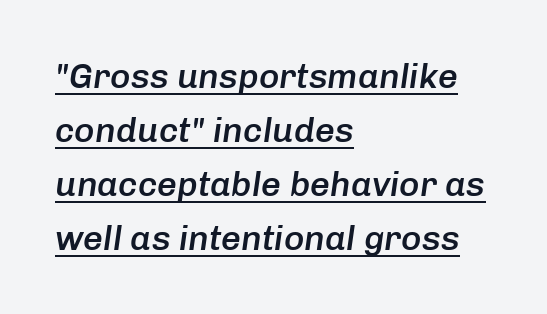
Q: Is the text bold? A: Semi-bold.
Q: Is the text italic (slanted)? A: Yes, it leans right by about 8 degrees.
Q: Is the text underlined? A: Yes.
Q: How is the paragraph aligned? A: Left-aligned.
Q: Is the spacing between letters normal or unusually wide? A: Normal.
Q: Is the spacing between lines tight, normal or loose? A: Normal.
Q: Width (condensed, normal, or wide)? A: Normal.
Q: Stroke contrast? A: Low.
Q: x-height? A: Medium.
Q: Monospaced? A: No.
